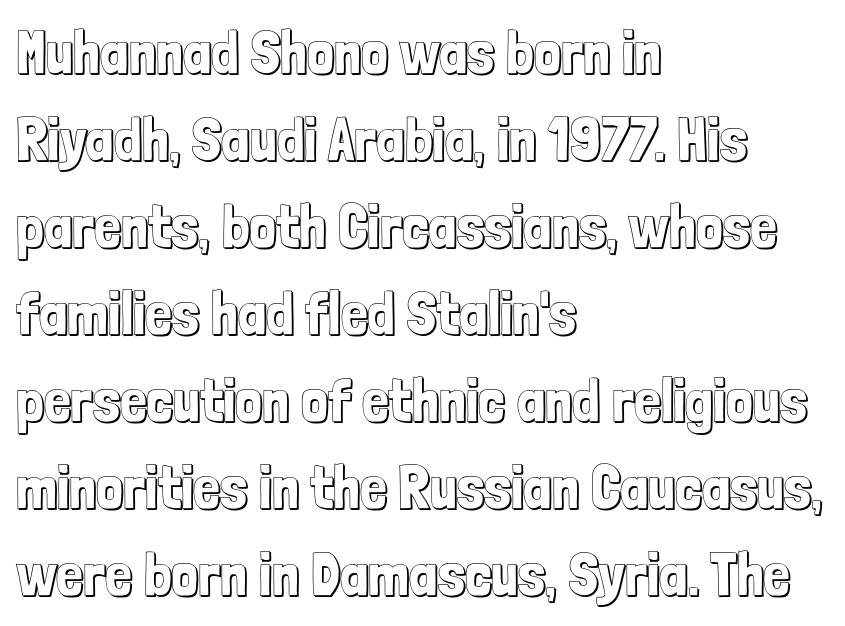
Q: Is the text italic (slanted)? A: No, it is upright.
Q: Is the text underlined? A: No.
Q: How is the paragraph aligned? A: Left-aligned.
Q: Is the spacing between letters normal or unusually wide? A: Normal.
Q: Is the spacing between lines tight, normal or loose? A: Normal.
Q: Width (condensed, normal, or wide)? A: Condensed.
Q: x-height? A: Medium.
Q: Monospaced? A: No.
